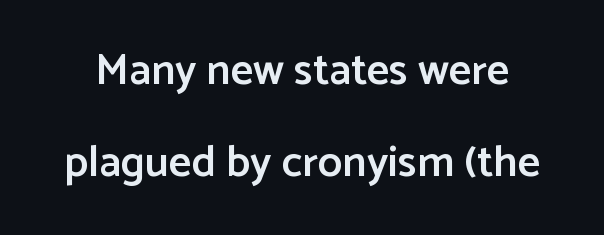
The image shows 44 px semibold sans-serif type, upright; set loose line spacing (2.08x), normal letter spacing, not underlined; low stroke contrast and a medium x-height.
